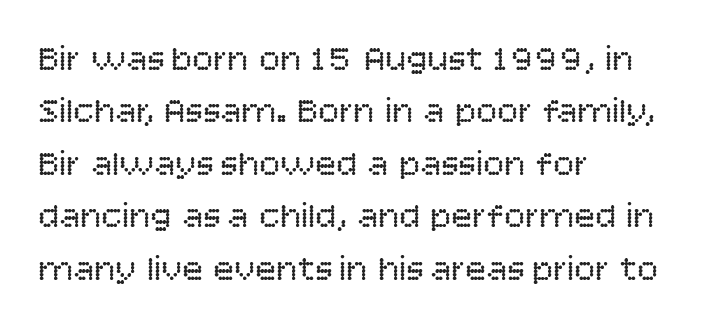
Q: Is the text bold? A: No.
Q: Is the text italic (slanted)? A: No, it is upright.
Q: Is the typeface a serif or a sans-serif typeface? A: Sans-serif.
Q: Is the text underlined? A: No.
Q: How is the paragraph aligned? A: Left-aligned.
Q: Is the spacing between letters normal or unusually wide? A: Normal.
Q: Is the spacing between lines tight, normal or loose? A: Normal.
Q: Width (condensed, normal, or wide)? A: Normal.
Q: Stroke contrast? A: Low.
Q: x-height? A: Large.
Q: Monospaced? A: No.
